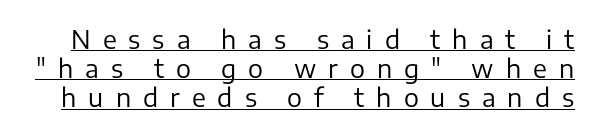
Is this a heavy cut? Hardly; it is regular or lighter. The gaps between neighbouring characters are conspicuously large. This is the regular roman posture of the typeface. Honestly, the underline is the first thing you notice here.
